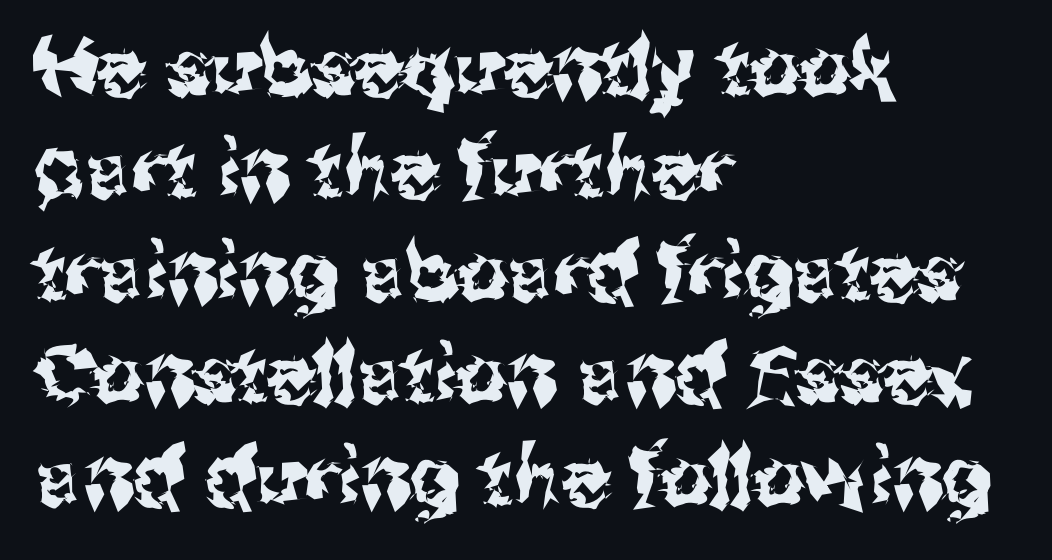
The image shows 80 px sans-serif type, upright; set left-aligned, normal line spacing (1.28x), normal letter spacing, not underlined; medium stroke contrast and a medium x-height.
